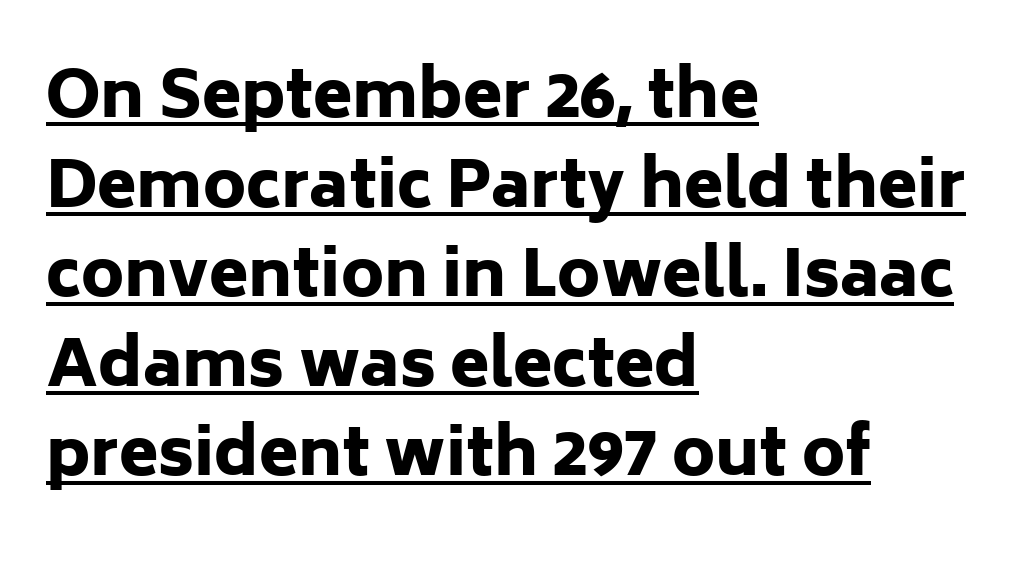
The lettering stays uniformly vertical, giving the passage a roman look. Weight check: bold — yes, fully. A rule runs beneath these lines of type. Horizontally, the lines are justified to the leading edge only.
